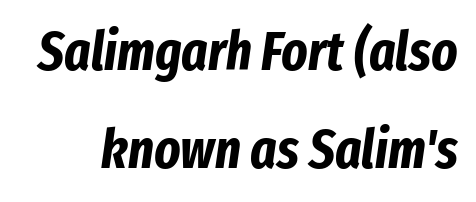
{"italic": "yes", "lean": "right", "slant_degrees": 8, "bold": "yes", "weight": "bold", "width": "condensed", "stroke_contrast": "low", "x_height": "medium", "monospaced": "no", "underline": "no", "line_spacing_ratio": 1.79, "letter_spacing": "normal", "letter_spacing_em": 0.0, "glyph_px": 55}
